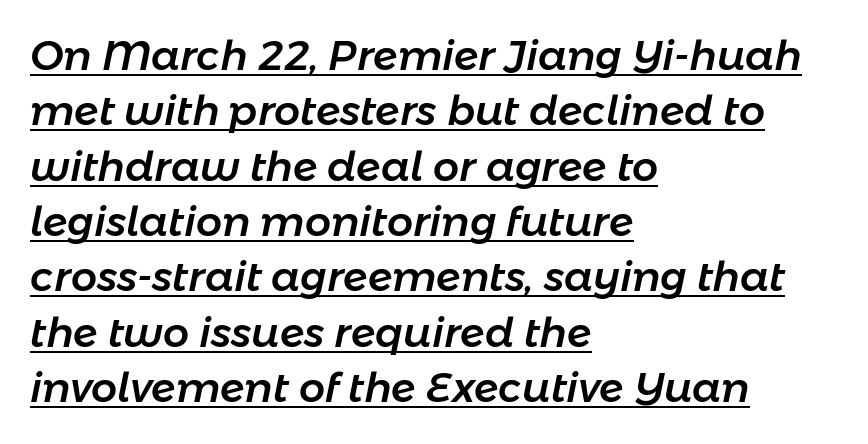
The image shows 41 px text type, italic (leaning right); set left-aligned, normal line spacing (1.35x), normal letter spacing, underlined; low stroke contrast and a medium x-height.
